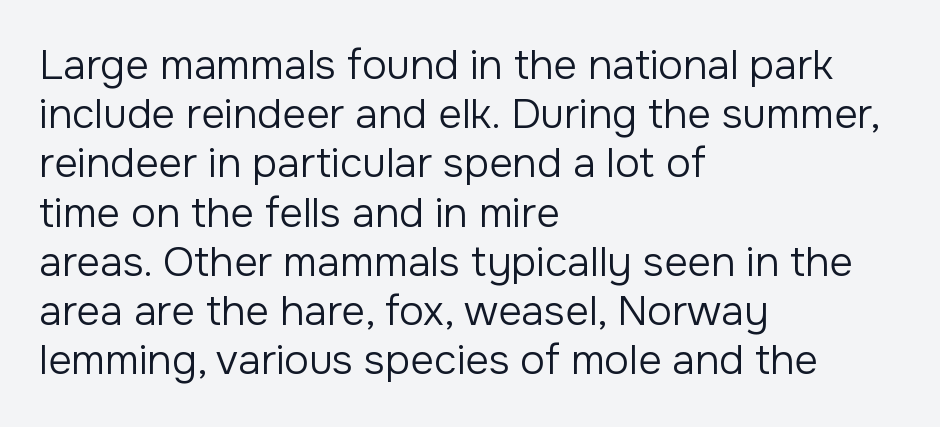
Q: Is the text bold? A: No.
Q: Is the text italic (slanted)? A: No, it is upright.
Q: Is the typeface a serif or a sans-serif typeface? A: Sans-serif.
Q: Is the text underlined? A: No.
Q: How is the paragraph aligned? A: Left-aligned.
Q: Is the spacing between letters normal or unusually wide? A: Normal.
Q: Width (condensed, normal, or wide)? A: Normal.
Q: Stroke contrast? A: Low.
Q: x-height? A: Medium.
Q: Monospaced? A: No.
